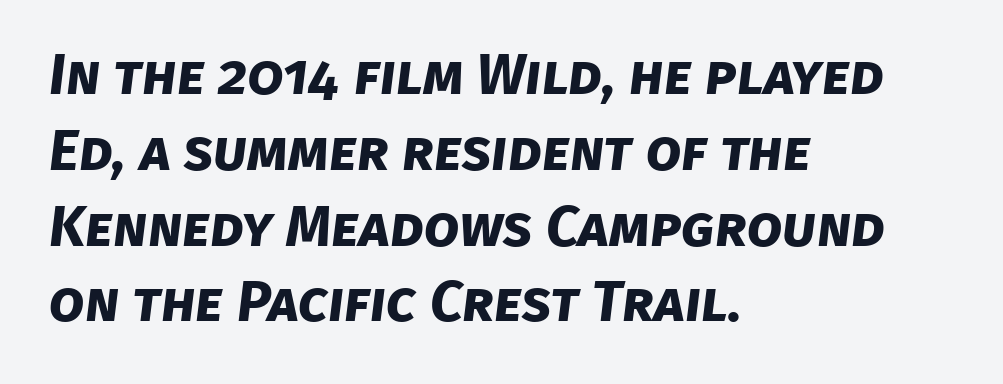
Q: Is the text bold? A: Yes.
Q: Is the typeface a serif or a sans-serif typeface? A: Sans-serif.
Q: Is the text underlined? A: No.
Q: How is the paragraph aligned? A: Left-aligned.
Q: Is the spacing between letters normal or unusually wide? A: Normal.
Q: Is the spacing between lines tight, normal or loose? A: Normal.
Q: Width (condensed, normal, or wide)? A: Normal.
Q: Stroke contrast? A: Low.
Q: x-height? A: Large.
Q: Monospaced? A: No.
